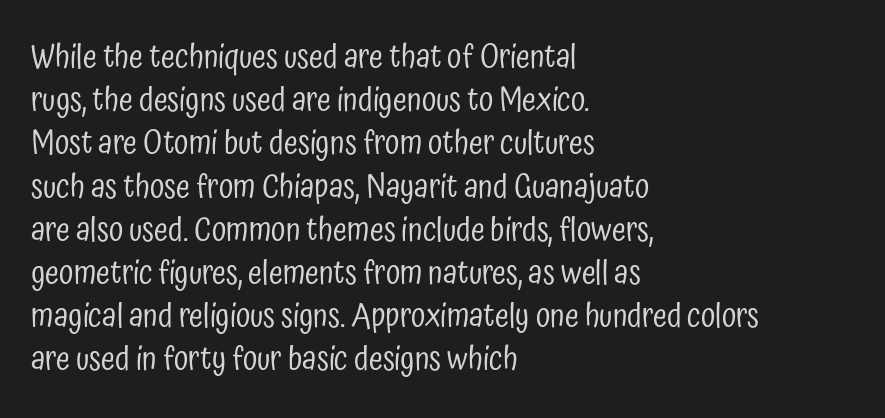
Vertically, the passage feels balanced, rows spaced as you'd expect. Serifs: no, the terminals of the letterforms are clean. You could not count columns in this text — the font is proportionally spaced. Look at the tracking — it's just the regular setting, nothing added.
